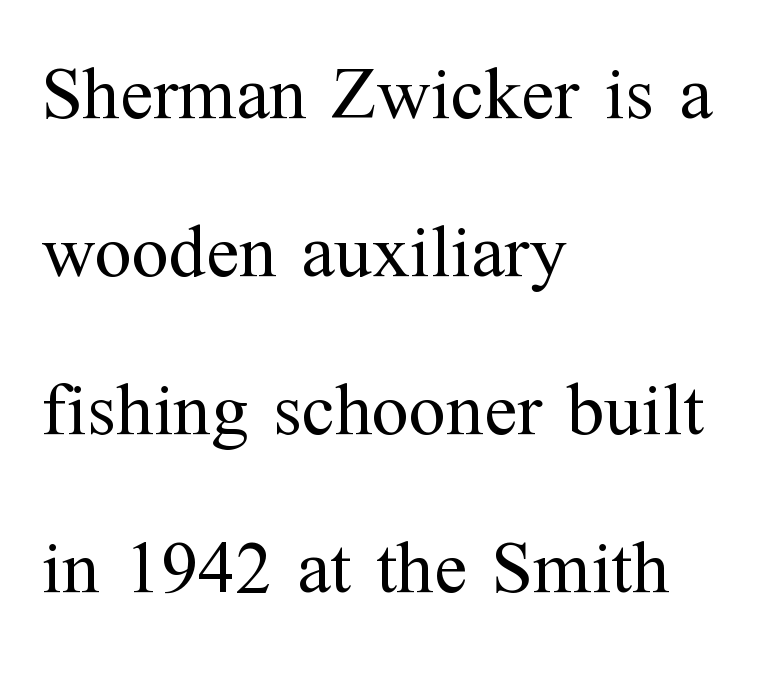
Q: Is the text bold? A: No.
Q: Is the text italic (slanted)? A: No, it is upright.
Q: Is the typeface a serif or a sans-serif typeface? A: Serif.
Q: Is the text underlined? A: No.
Q: How is the paragraph aligned? A: Left-aligned.
Q: Is the spacing between letters normal or unusually wide? A: Normal.
Q: Is the spacing between lines tight, normal or loose? A: Loose.
Q: Width (condensed, normal, or wide)? A: Normal.
Q: Stroke contrast? A: Medium.
Q: x-height? A: Medium.
Q: Monospaced? A: No.
